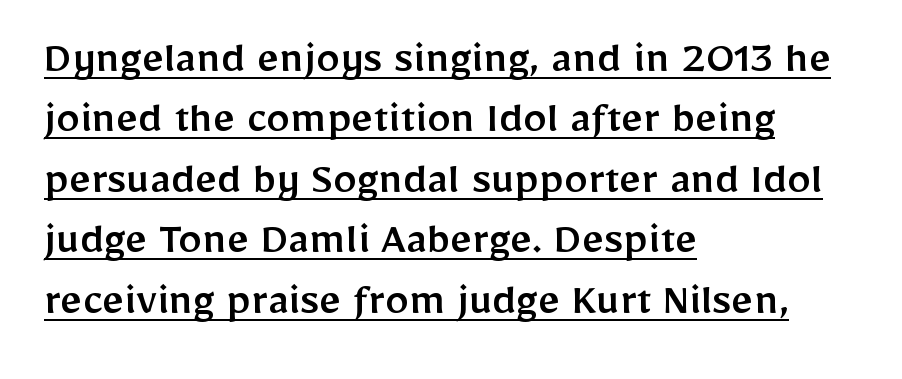
The letters advance in unequal steps, a hallmark of proportional type. In terms of leading, this rendering sits right in the middle. Is the letter spacing exaggerated? No — it looks like the ordinary default. Somebody hit Ctrl+U on this one — the words are underlined.
